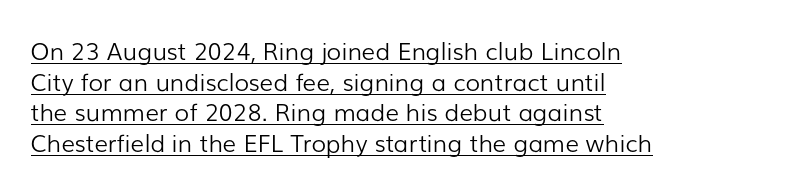
Q: Is the text bold? A: No.
Q: Is the text italic (slanted)? A: No, it is upright.
Q: Is the text underlined? A: Yes.
Q: How is the paragraph aligned? A: Left-aligned.
Q: Is the spacing between letters normal or unusually wide? A: Normal.
Q: Is the spacing between lines tight, normal or loose? A: Normal.
